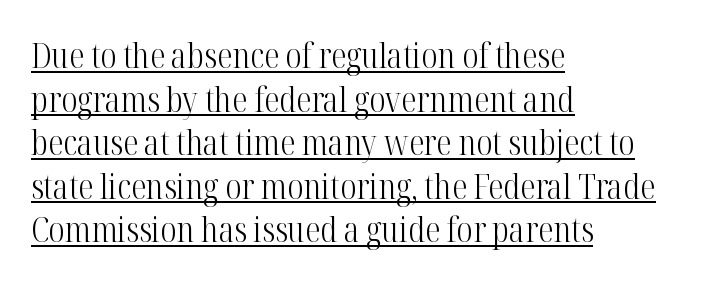
Q: Is the text bold? A: No.
Q: Is the text italic (slanted)? A: No, it is upright.
Q: Is the typeface a serif or a sans-serif typeface? A: Serif.
Q: Is the text underlined? A: Yes.
Q: How is the paragraph aligned? A: Left-aligned.
Q: Is the spacing between letters normal or unusually wide? A: Normal.
Q: Is the spacing between lines tight, normal or loose? A: Normal.
Q: Width (condensed, normal, or wide)? A: Condensed.
Q: Stroke contrast? A: High.
Q: x-height? A: Medium.
Q: Monospaced? A: No.
